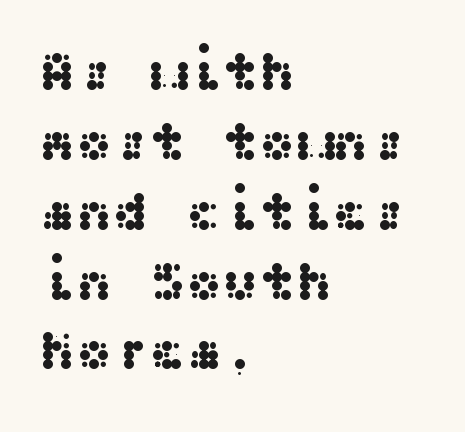
Q: Is the text italic (slanted)? A: No, it is upright.
Q: Is the typeface a serif or a sans-serif typeface? A: Sans-serif.
Q: Is the text underlined? A: No.
Q: How is the paragraph aligned? A: Left-aligned.
Q: Is the spacing between letters normal or unusually wide? A: Normal.
Q: Is the spacing between lines tight, normal or loose? A: Normal.
Q: Width (condensed, normal, or wide)? A: Wide.
Q: Stroke contrast? A: Medium.
Q: x-height? A: Medium.
